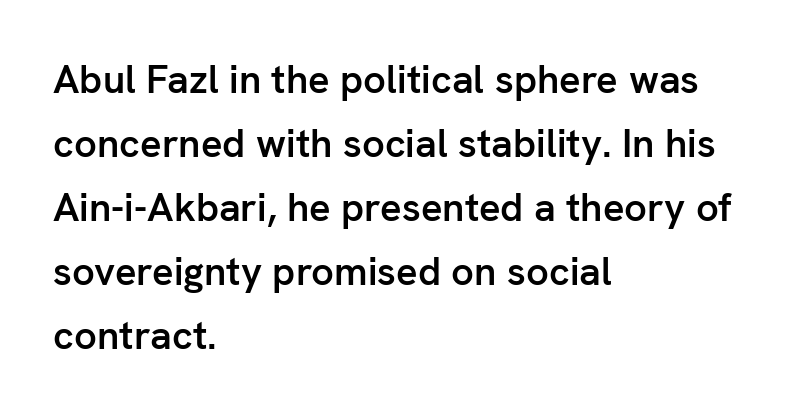
The image shows 40 px semibold sans-serif type, upright; set left-aligned, normal line spacing (1.6x), normal letter spacing, not underlined; low stroke contrast and a medium x-height.
